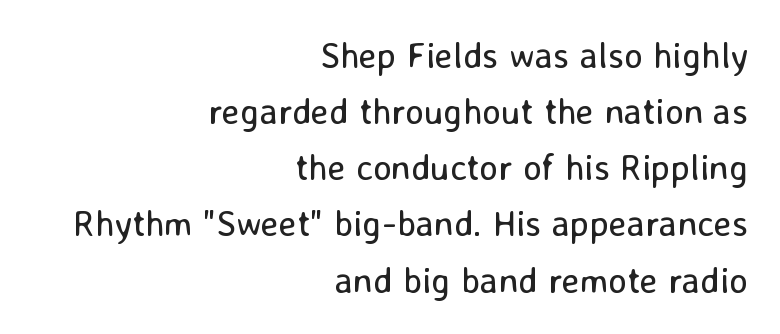
The image shows 36 px regular-weight sans-serif type, upright; set right-aligned, normal line spacing (1.56x), normal letter spacing, not underlined; low stroke contrast and a medium x-height.
